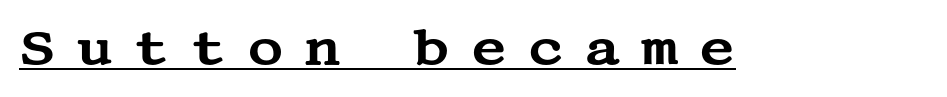
The image shows 50 px wide serif type, upright; set unusually wide letter spacing (+0.4 em), underlined; medium stroke contrast and a large x-height.
